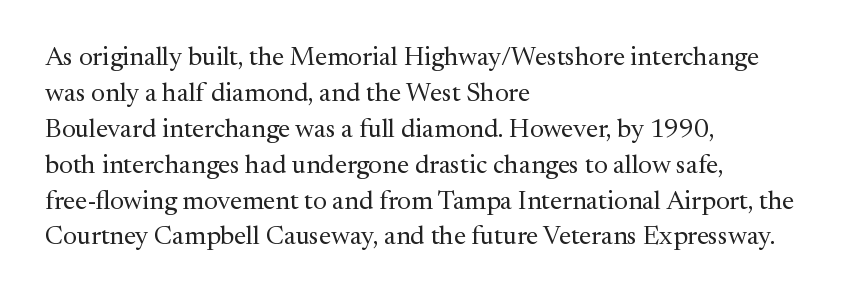
The characters are drawn with everyday or finer stroke widths. Line beginnings align vertically; line endings do not. Rule under the text: the space is simply empty. Words appear dense and cohesive because spacing is normal. Whoever set this chose a conventional vertical rhythm. Rendered with straight, roman letterforms.
